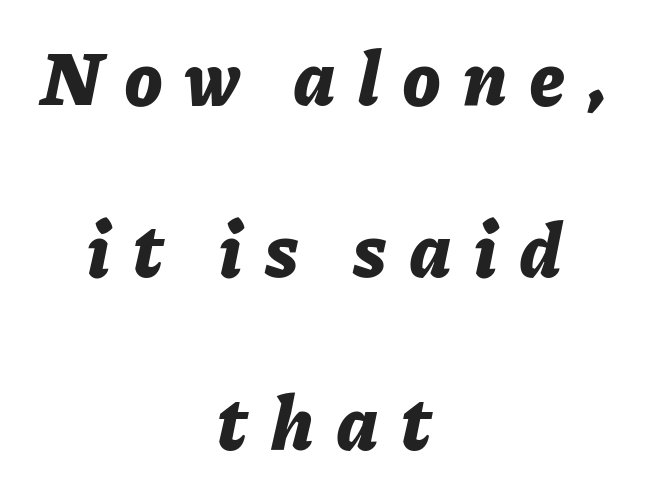
The image shows 77 px bold type, italic (leaning right); set centered, loose line spacing (2.24x), unusually wide letter spacing (+0.3 em), not underlined; low stroke contrast and a medium x-height.
